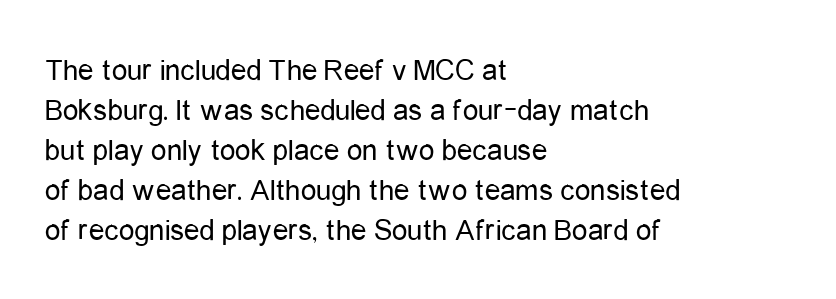
Q: Is the text bold? A: No.
Q: Is the text italic (slanted)? A: No, it is upright.
Q: Is the typeface a serif or a sans-serif typeface? A: Sans-serif.
Q: Is the text underlined? A: No.
Q: How is the paragraph aligned? A: Left-aligned.
Q: Is the spacing between letters normal or unusually wide? A: Normal.
Q: Is the spacing between lines tight, normal or loose? A: Normal.
Q: Width (condensed, normal, or wide)? A: Condensed.
Q: Stroke contrast? A: Low.
Q: x-height? A: Medium.
Q: Monospaced? A: No.
